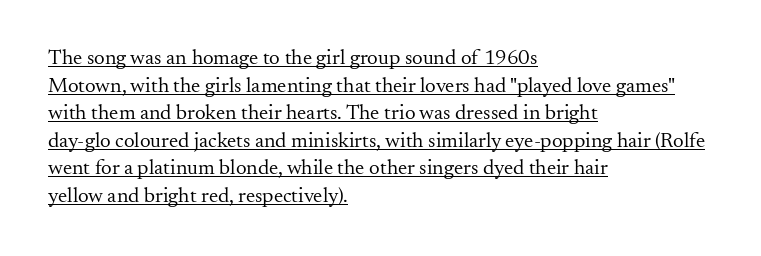
Here the glyphs are tracked normally, forming tight word shapes. This is underlined copy, the kind a proofreader might mark for attention. Posture: vertical. Notice how the passage keeps a crisp vertical edge on the left only.
